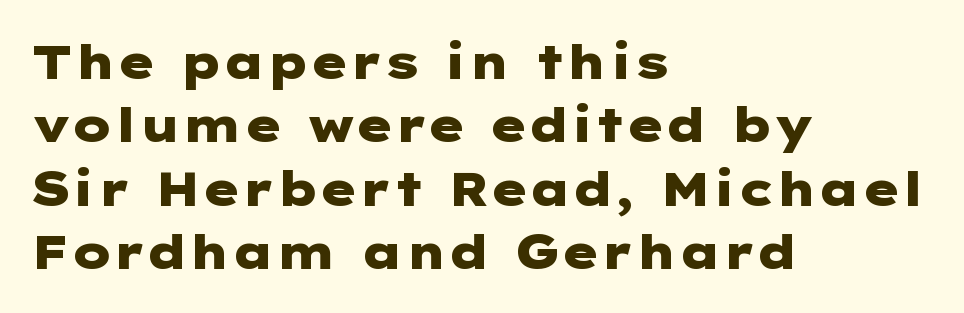
Q: Is the text bold? A: Yes.
Q: Is the text italic (slanted)? A: No, it is upright.
Q: Is the typeface a serif or a sans-serif typeface? A: Sans-serif.
Q: Is the text underlined? A: No.
Q: How is the paragraph aligned? A: Left-aligned.
Q: Is the spacing between letters normal or unusually wide? A: Normal.
Q: Is the spacing between lines tight, normal or loose? A: Normal.
Q: Width (condensed, normal, or wide)? A: Wide.
Q: Stroke contrast? A: Low.
Q: x-height? A: Medium.
